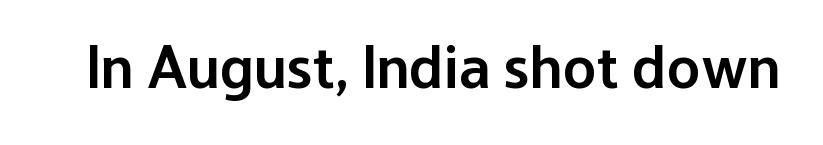
The image shows 61 px semibold sans-serif type, upright; set normal letter spacing, not underlined; low stroke contrast and a medium x-height.
